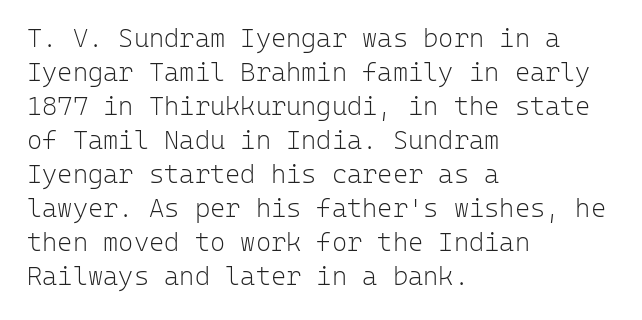
{"italic": "no", "bold": "no", "underline": "no", "align": "left", "line_spacing": "normal", "line_spacing_ratio": 1.31, "letter_spacing": "normal", "letter_spacing_em": 0.0, "glyph_px": 26}
